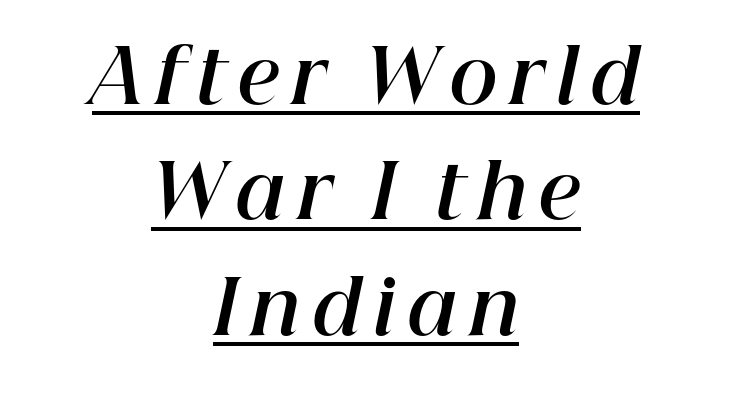
Q: Is the text bold? A: Yes.
Q: Is the text italic (slanted)? A: Yes, it leans right by about 12 degrees.
Q: Is the text underlined? A: Yes.
Q: How is the paragraph aligned? A: Centered.
Q: Is the spacing between lines tight, normal or loose? A: Normal.
Q: Width (condensed, normal, or wide)? A: Normal.
Q: Stroke contrast? A: High.
Q: x-height? A: Medium.
Q: Monospaced? A: No.
